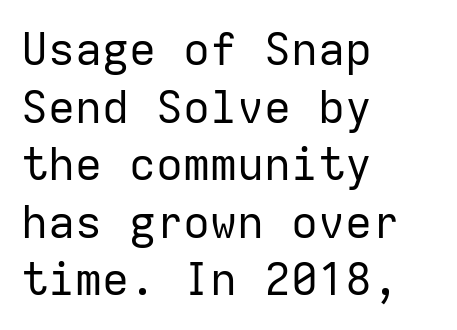
The image shows 45 px regular-weight sans-serif type, upright, monospaced; set left-aligned, normal line spacing (1.28x), normal letter spacing, not underlined; low stroke contrast and a medium x-height.
